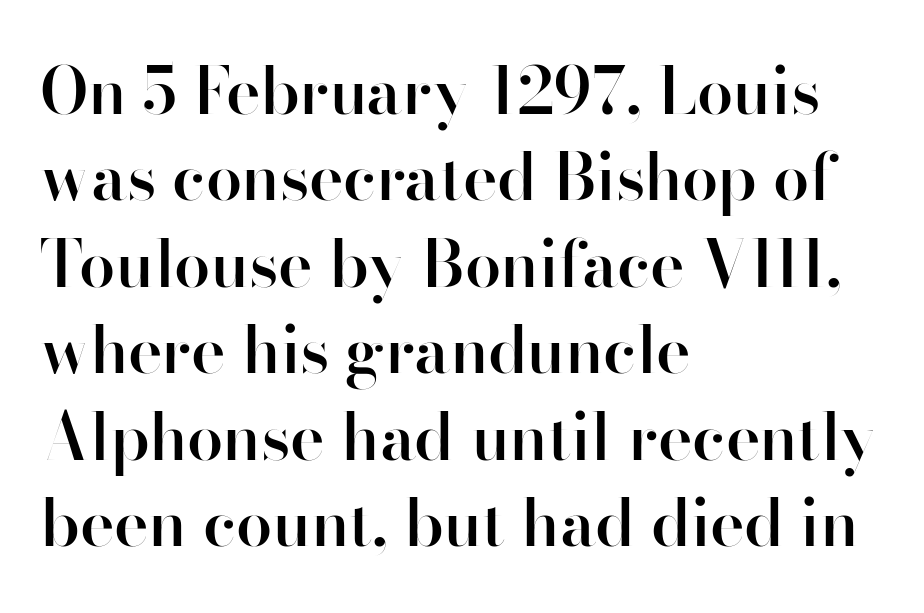
Q: Is the text bold? A: Semi-bold.
Q: Is the text italic (slanted)? A: No, it is upright.
Q: Is the typeface a serif or a sans-serif typeface? A: Sans-serif.
Q: Is the text underlined? A: No.
Q: How is the paragraph aligned? A: Left-aligned.
Q: Is the spacing between letters normal or unusually wide? A: Normal.
Q: Is the spacing between lines tight, normal or loose? A: Normal.
Q: Width (condensed, normal, or wide)? A: Normal.
Q: Stroke contrast? A: High.
Q: x-height? A: Small.
Q: Monospaced? A: No.
